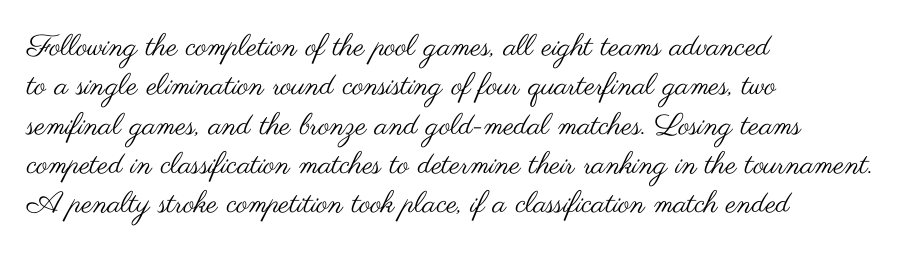
Q: Is the text bold? A: No.
Q: Is the text italic (slanted)? A: Yes.
Q: Is the typeface a serif or a sans-serif typeface? A: Sans-serif.
Q: Is the text underlined? A: No.
Q: How is the paragraph aligned? A: Left-aligned.
Q: Is the spacing between letters normal or unusually wide? A: Normal.
Q: Is the spacing between lines tight, normal or loose? A: Normal.
Q: Width (condensed, normal, or wide)? A: Wide.
Q: Stroke contrast? A: Medium.
Q: x-height? A: Small.
Q: Monospaced? A: No.
